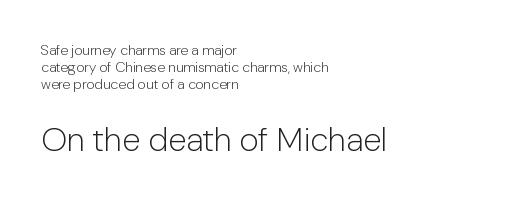
{"serif": "no", "italic": "no", "bold": "no", "weight": "light", "width": "normal", "stroke_contrast": "low", "x_height": "medium", "monospaced": "no", "underline": "no", "align": "left", "line_spacing_ratio": 1.21, "letter_spacing": "normal", "letter_spacing_em": 0.0, "larger_block": "second", "size_ratio": 2.36, "glyph_px": 33}
